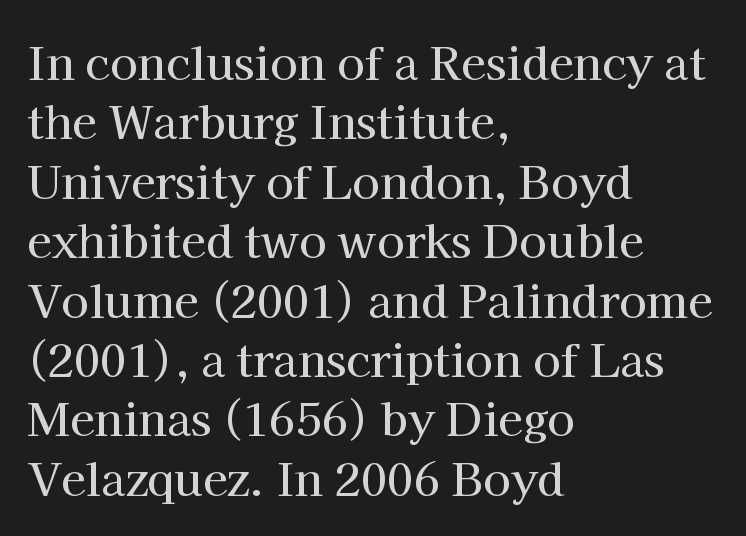
Posture: straight, roman, zero tilt. The face used here is seriffed, in the tradition of book romans. Evenly set lines give the paragraph a standard silhouette. In terms of letterspacing, this is plain default setting.
